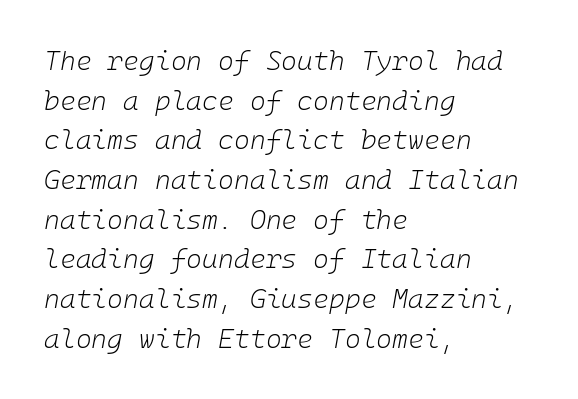
The image shows 27 px text type, italic (leaning right); set left-aligned, normal line spacing (1.47x), normal letter spacing, not underlined.
